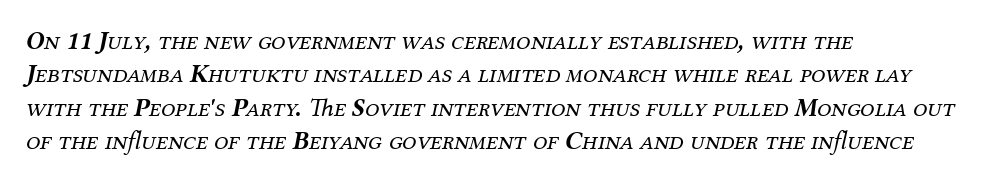
Q: Is the text bold? A: No.
Q: Is the text italic (slanted)? A: Yes, it leans right by about 12 degrees.
Q: Is the text underlined? A: No.
Q: How is the paragraph aligned? A: Left-aligned.
Q: Is the spacing between letters normal or unusually wide? A: Normal.
Q: Is the spacing between lines tight, normal or loose? A: Normal.
